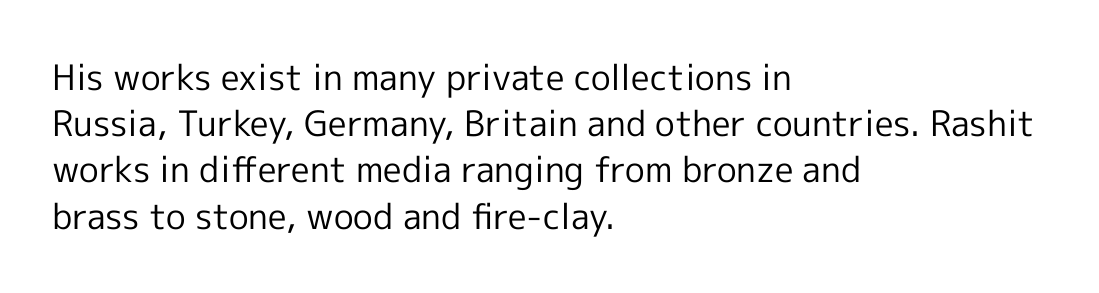
Q: Is the text bold? A: No.
Q: Is the text italic (slanted)? A: No, it is upright.
Q: Is the typeface a serif or a sans-serif typeface? A: Sans-serif.
Q: Is the text underlined? A: No.
Q: How is the paragraph aligned? A: Left-aligned.
Q: Is the spacing between letters normal or unusually wide? A: Normal.
Q: Is the spacing between lines tight, normal or loose? A: Normal.
Q: Width (condensed, normal, or wide)? A: Normal.
Q: x-height? A: Medium.
Q: Monospaced? A: No.
